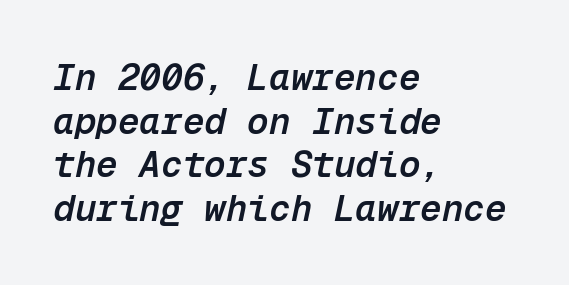
The baseline area is clear. Its strokes are somewhat broadened, the hallmark of semibold type. Look at the tracking — it's just the regular setting, nothing added. Alignment: flush left. A typesetter would call this monospace, since all characters share one set width.
